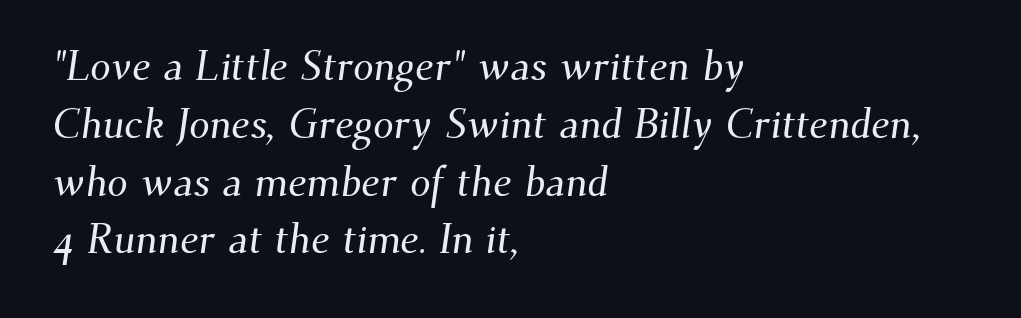
Q: Is the typeface a serif or a sans-serif typeface? A: Serif.
Q: Is the text underlined? A: No.
Q: How is the paragraph aligned? A: Left-aligned.
Q: Is the spacing between letters normal or unusually wide? A: Normal.
Q: Is the spacing between lines tight, normal or loose? A: Normal.
Q: Width (condensed, normal, or wide)? A: Normal.
Q: Stroke contrast? A: Medium.
Q: x-height? A: Small.
Q: Monospaced? A: No.
